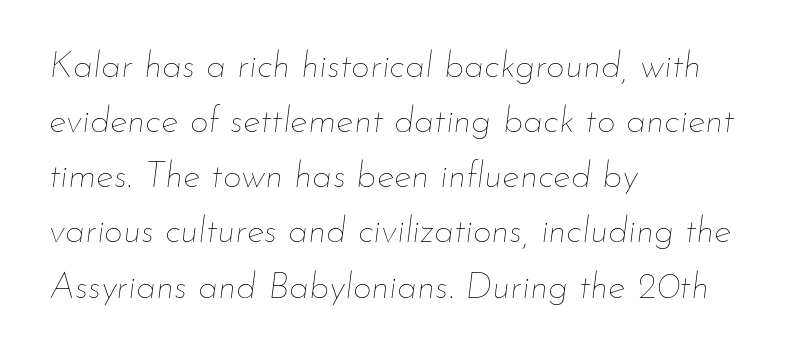
Proportional: the letters do not fall into vertical columns. Honestly, there is no underline to notice here at all. A typesetter would mark this as italic. Stem width sits at or under what a default text font uses. Glyph-to-glyph distance matches everyday printed text. In terms of leading, this rendering sits right in the middle.
